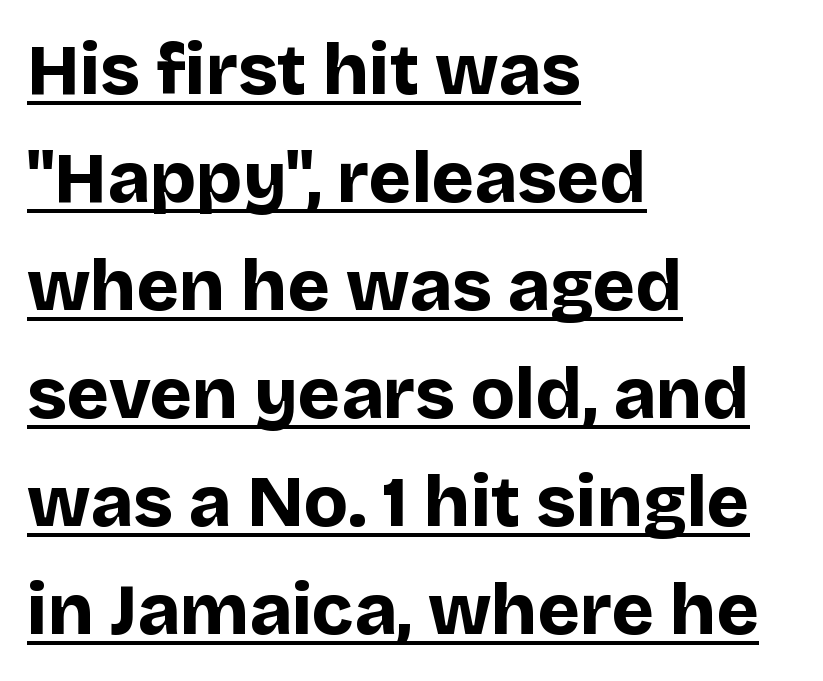
The image shows 72 px bold sans-serif type, upright; set left-aligned, normal line spacing (1.5x), normal letter spacing, underlined; low stroke contrast and a large x-height.
